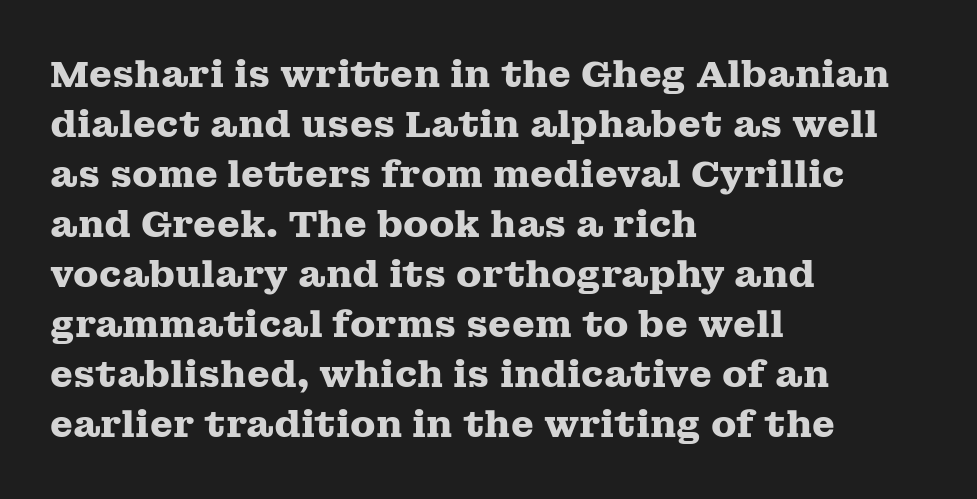
{"serif": "yes", "italic": "no", "bold": "yes", "weight": "heavy", "width": "wide", "stroke_contrast": "medium", "x_height": "medium", "monospaced": "no", "underline": "no", "align": "left", "line_spacing": "normal", "line_spacing_ratio": 1.35, "letter_spacing": "normal", "letter_spacing_em": 0.0, "glyph_px": 37}
